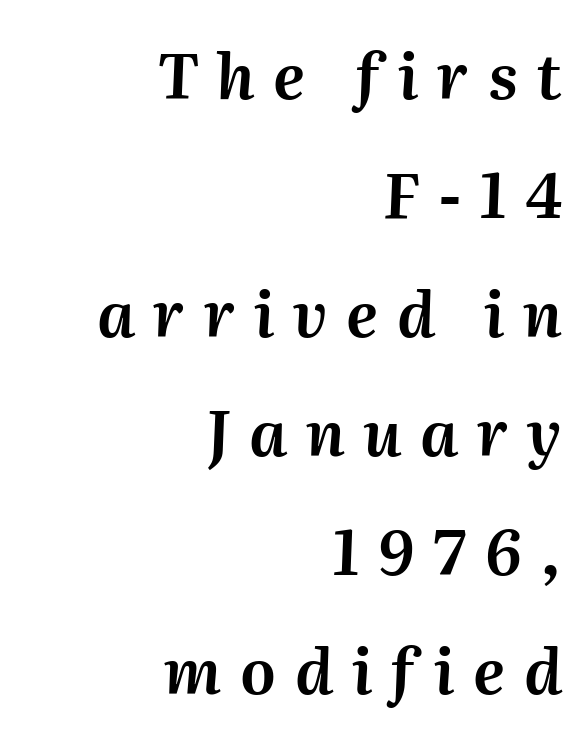
The image shows 62 px text type, italic (leaning right); set right-aligned, loose line spacing (1.92x), unusually wide letter spacing (+0.3 em), not underlined; medium stroke contrast and a medium x-height.
